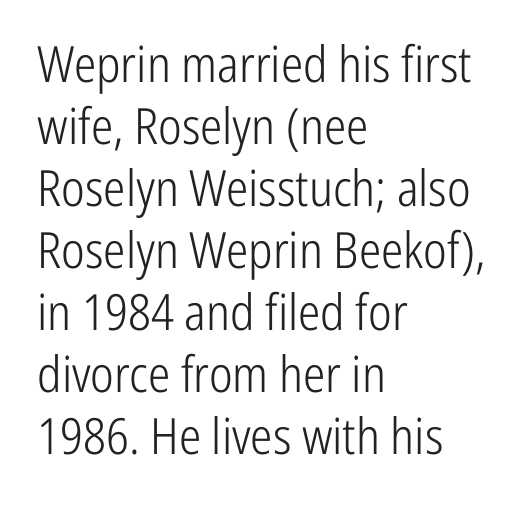
{"serif": "no", "italic": "no", "bold": "no", "weight": "light", "width": "condensed", "stroke_contrast": "low", "x_height": "medium", "monospaced": "no", "underline": "no", "align": "left", "line_spacing_ratio": 1.24, "letter_spacing": "normal", "letter_spacing_em": 0.0, "glyph_px": 50}
